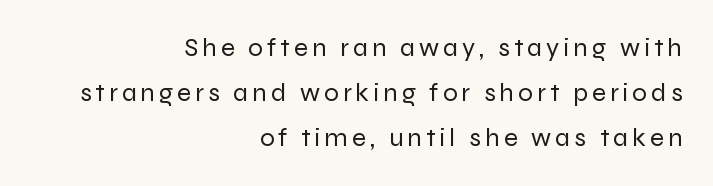
Q: Is the text bold? A: No.
Q: Is the text italic (slanted)? A: No, it is upright.
Q: Is the text underlined? A: No.
Q: How is the paragraph aligned? A: Right-aligned.
